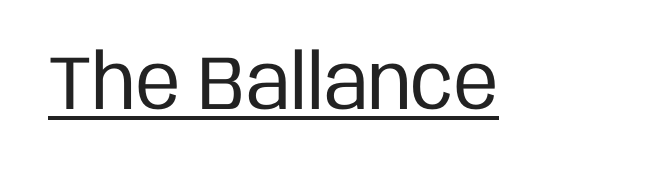
Q: Is the text bold? A: No.
Q: Is the text italic (slanted)? A: No, it is upright.
Q: Is the typeface a serif or a sans-serif typeface? A: Sans-serif.
Q: Is the text underlined? A: Yes.
Q: Is the spacing between letters normal or unusually wide? A: Normal.
Q: Width (condensed, normal, or wide)? A: Condensed.
Q: Stroke contrast? A: Low.
Q: x-height? A: Large.
Q: Monospaced? A: No.
